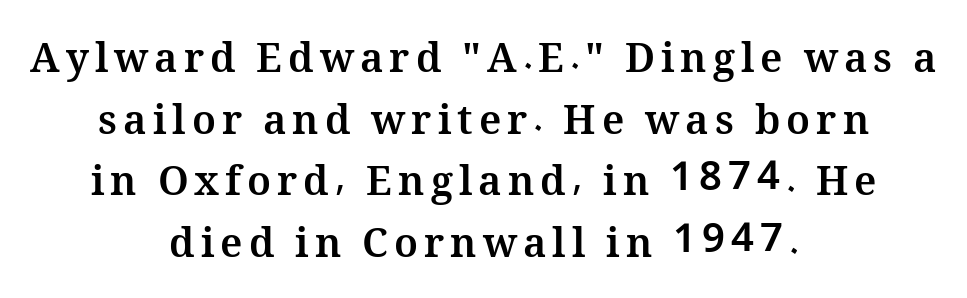
{"italic": "no", "bold": "yes", "weight": "bold", "width": "normal", "stroke_contrast": "medium", "x_height": "medium", "monospaced": "no", "underline": "no", "align": "center", "line_spacing": "normal", "line_spacing_ratio": 1.54, "glyph_px": 40}
